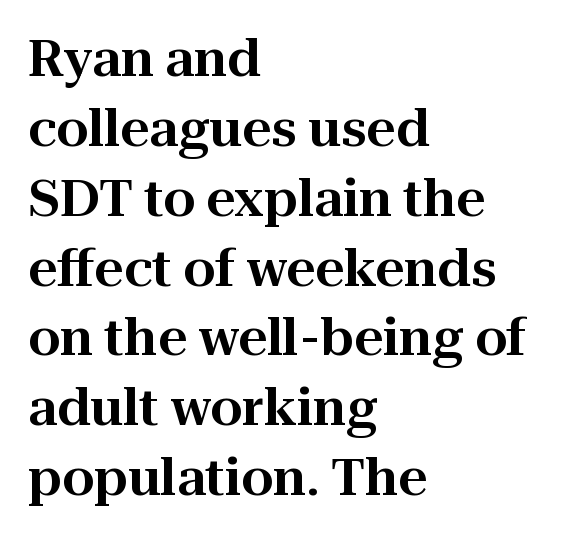
The type is set solid horizontally, with unmodified tracking. When letters stand straight like this, we call the style roman or upright. The designer went with a serif here, giving each stem small feet. The vertical gap from one line to the next is medium.
